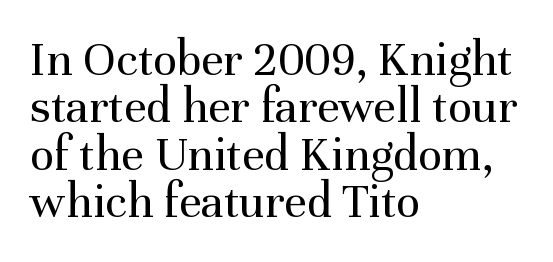
Q: Is the text bold? A: No.
Q: Is the text italic (slanted)? A: No, it is upright.
Q: Is the typeface a serif or a sans-serif typeface? A: Serif.
Q: Is the text underlined? A: No.
Q: How is the paragraph aligned? A: Left-aligned.
Q: Is the spacing between letters normal or unusually wide? A: Normal.
Q: Is the spacing between lines tight, normal or loose? A: Tight.
Q: Width (condensed, normal, or wide)? A: Normal.
Q: Stroke contrast? A: Medium.
Q: x-height? A: Medium.
Q: Monospaced? A: No.
